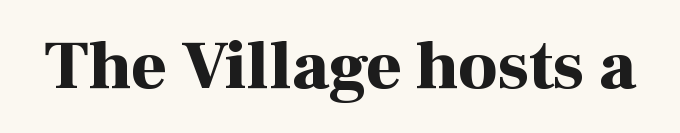
Q: Is the text bold? A: Yes.
Q: Is the text italic (slanted)? A: No, it is upright.
Q: Is the typeface a serif or a sans-serif typeface? A: Serif.
Q: Is the text underlined? A: No.
Q: Is the spacing between letters normal or unusually wide? A: Normal.
Q: Width (condensed, normal, or wide)? A: Normal.
Q: Stroke contrast? A: High.
Q: x-height? A: Medium.
Q: Monospaced? A: No.
